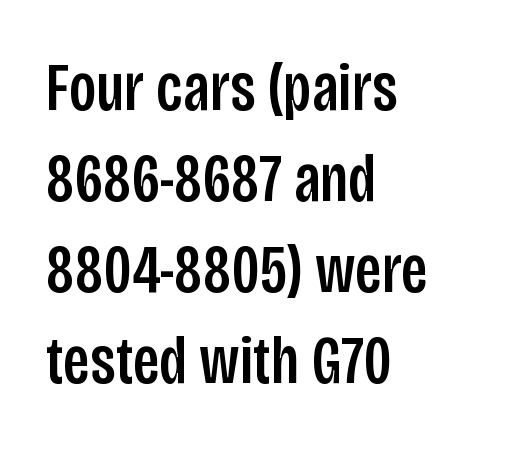
The image shows 68 px condensed sans-serif type, upright; set left-aligned, normal line spacing (1.34x), normal letter spacing, not underlined; low stroke contrast and a large x-height.
